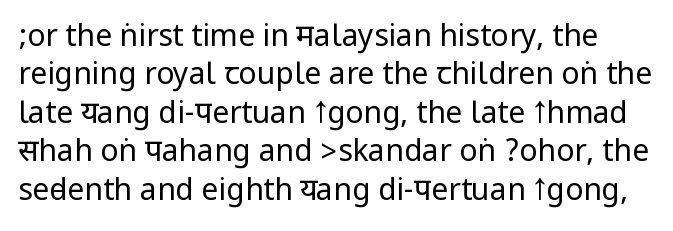
Q: Is the text bold? A: No.
Q: Is the text italic (slanted)? A: No, it is upright.
Q: Is the typeface a serif or a sans-serif typeface? A: Sans-serif.
Q: Is the text underlined? A: No.
Q: Is the spacing between letters normal or unusually wide? A: Normal.
Q: Is the spacing between lines tight, normal or loose? A: Normal.
Q: Width (condensed, normal, or wide)? A: Condensed.
Q: Stroke contrast? A: Low.
